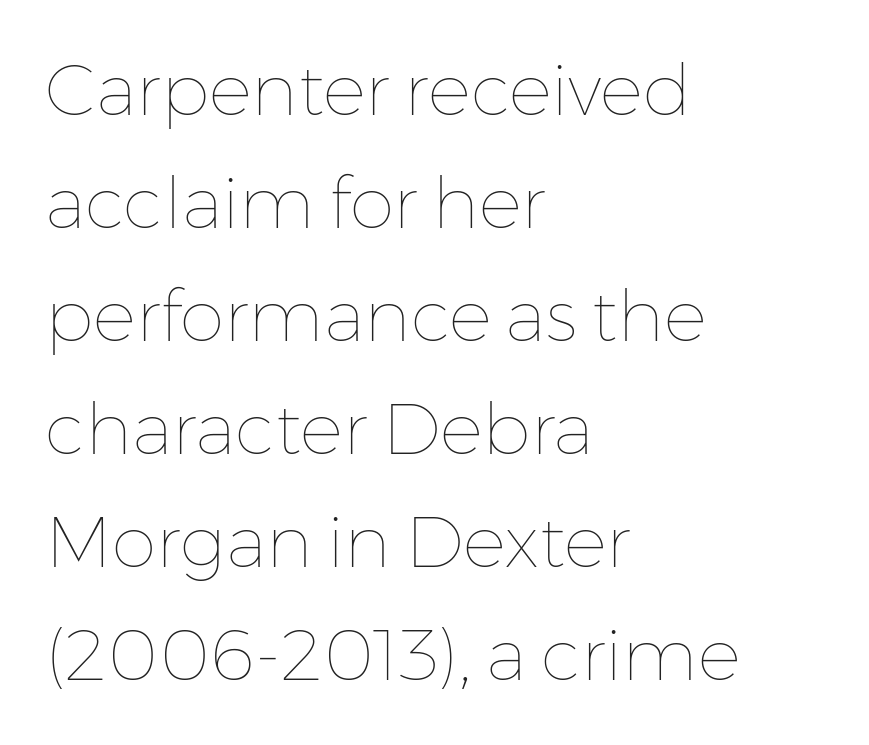
{"italic": "no", "bold": "no", "weight": "thin", "width": "normal", "stroke_contrast": "low", "x_height": "medium", "monospaced": "no", "underline": "no", "align": "left", "line_spacing": "normal", "line_spacing_ratio": 1.57, "letter_spacing": "normal", "letter_spacing_em": 0.0, "glyph_px": 72}
